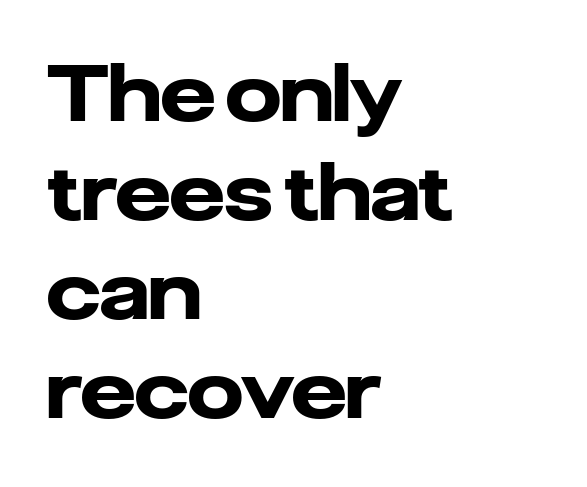
Q: Is the text bold? A: Yes.
Q: Is the text italic (slanted)? A: No, it is upright.
Q: Is the typeface a serif or a sans-serif typeface? A: Sans-serif.
Q: Is the text underlined? A: No.
Q: How is the paragraph aligned? A: Left-aligned.
Q: Is the spacing between letters normal or unusually wide? A: Normal.
Q: Is the spacing between lines tight, normal or loose? A: Normal.
Q: Width (condensed, normal, or wide)? A: Normal.
Q: Stroke contrast? A: Low.
Q: x-height? A: Medium.
Q: Monospaced? A: No.
